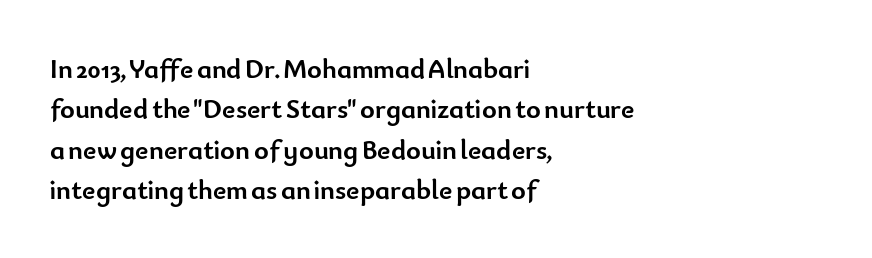
Q: Is the text bold? A: Yes.
Q: Is the text italic (slanted)? A: No, it is upright.
Q: Is the typeface a serif or a sans-serif typeface? A: Sans-serif.
Q: Is the text underlined? A: No.
Q: How is the paragraph aligned? A: Left-aligned.
Q: Is the spacing between letters normal or unusually wide? A: Normal.
Q: Is the spacing between lines tight, normal or loose? A: Normal.
Q: Width (condensed, normal, or wide)? A: Normal.
Q: Stroke contrast? A: Low.
Q: x-height? A: Small.
Q: Monospaced? A: No.
